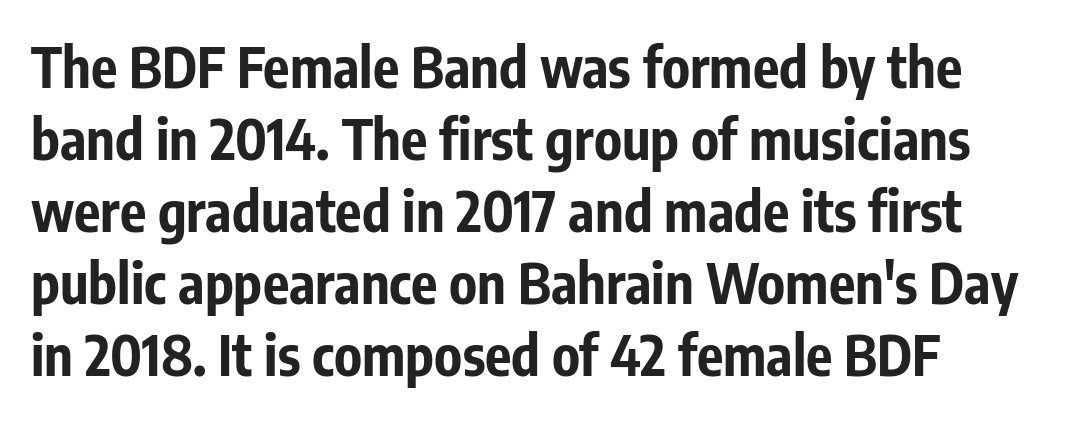
This block has exactly the height ordinary leading produces. Characters follow at the spacing the type designer built in. Varying glyph widths throughout — classic text-font behaviour. Posture: vertical.
